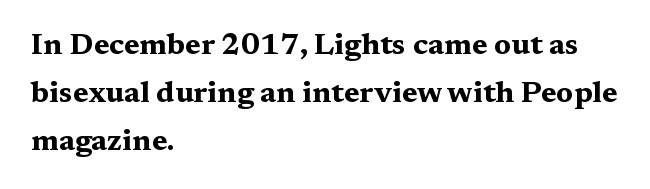
Note the varied advance widths — an 'i' is clearly narrower than an 'm'. To sum up the face: it has serifs. Visually the block forms a straight wall on the left and a jagged coastline on the right. Vertical strokes here are truly vertical. Is the letter spacing exaggerated? No — it looks like the ordinary default.
